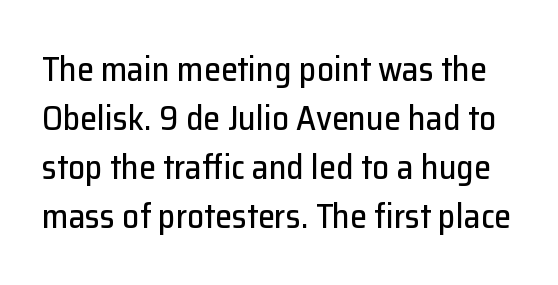
The image shows 34 px sans-serif type, upright; set normal line spacing (1.44x), normal letter spacing, not underlined; low stroke contrast and a medium x-height.
